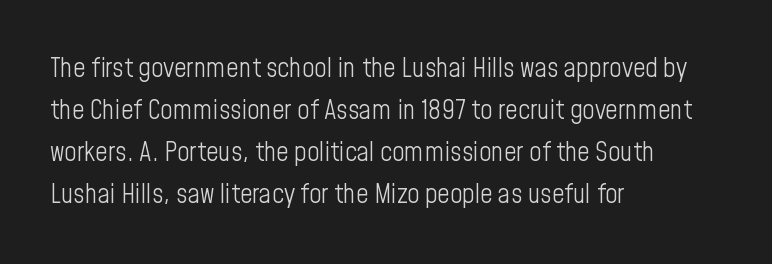
Anything drawn beneath the words? Only blank space. Each word holds together tightly as a unit, with standard inter-letter gaps. Each stroke keeps to a modest, everyday thickness or less. Normally led — the rows are evenly, conventionally spaced. In CSS terms this would be text-align: left. Does the lettering tilt? It doesn't — this is upright.
